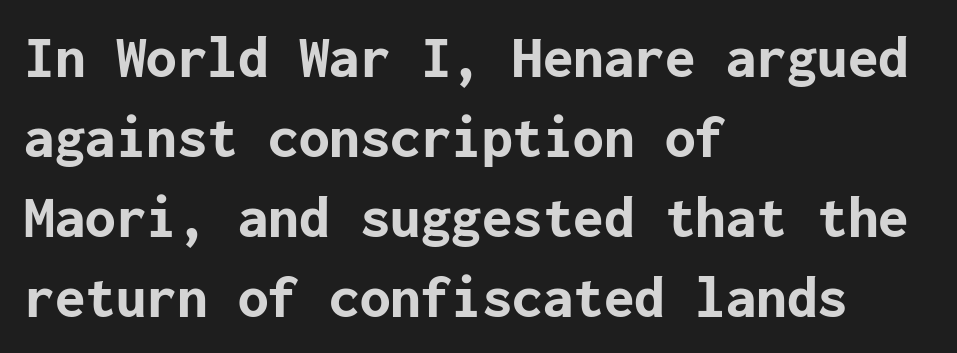
These lines sit exactly where default settings would place them. The font family rendered here belongs to the sans-serif group. This is roman type, the default non-slanted kind. Any mark beneath the type? The region is blank.
